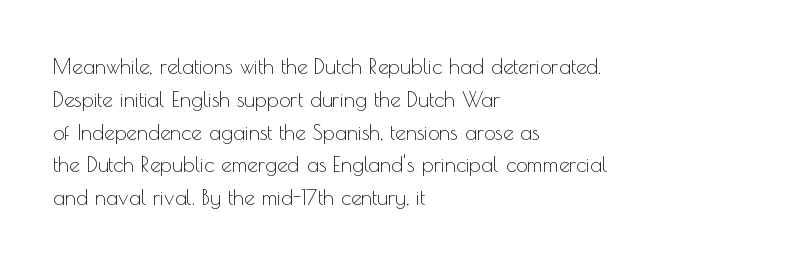
Upright lettering throughout. The rows are spaced the way most documents space them. These lines stack with their left ends in a neat column. The space beneath each line is pristine and unruled. This sample uses plain, unmodified letter spacing. Stem width sits at or under what a default text font uses.
